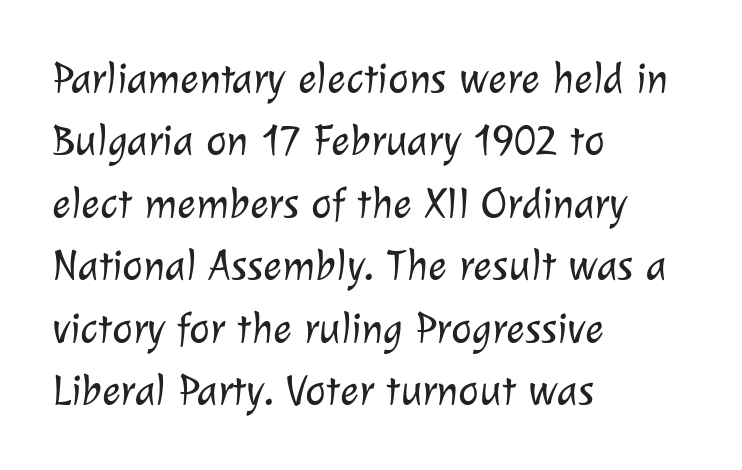
The image shows 44 px light sans-serif type; set left-aligned, normal line spacing (1.42x), normal letter spacing, not underlined; low stroke contrast and a medium x-height.
